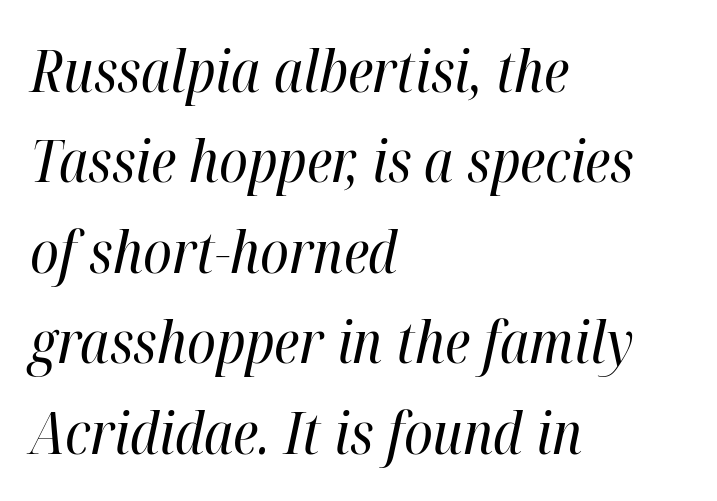
Q: Is the text bold? A: No.
Q: Is the text italic (slanted)? A: Yes, it leans right by about 12 degrees.
Q: Is the text underlined? A: No.
Q: How is the paragraph aligned? A: Left-aligned.
Q: Is the spacing between letters normal or unusually wide? A: Normal.
Q: Is the spacing between lines tight, normal or loose? A: Normal.
Q: Width (condensed, normal, or wide)? A: Condensed.
Q: Stroke contrast? A: High.
Q: x-height? A: Medium.
Q: Monospaced? A: No.
